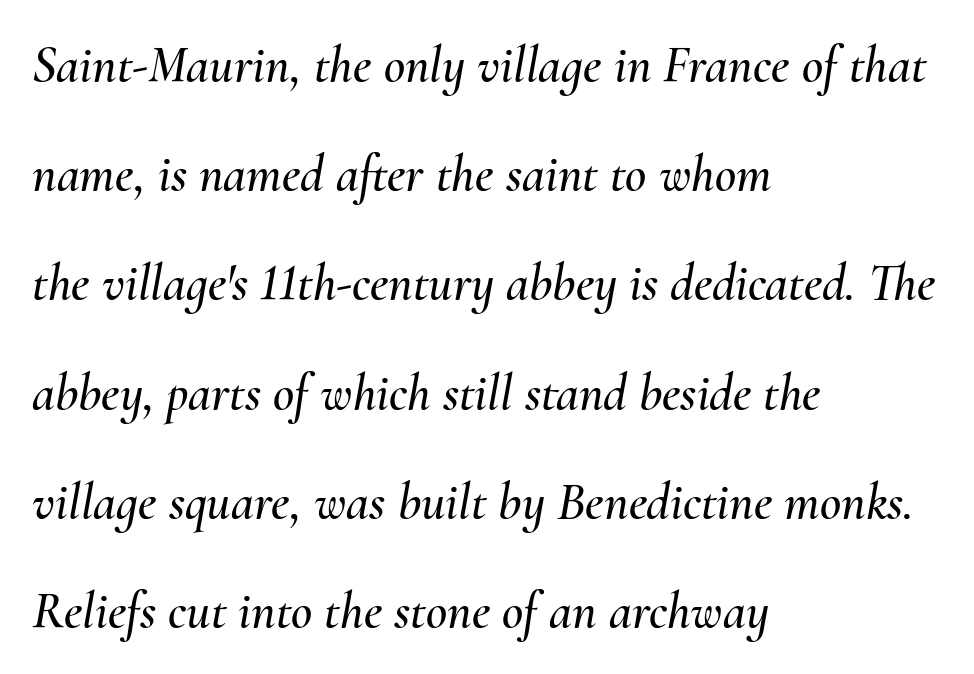
The image shows 52 px text type, italic (leaning right); set left-aligned, loose line spacing (2.1x), normal letter spacing, not underlined; medium stroke contrast and a small x-height.
